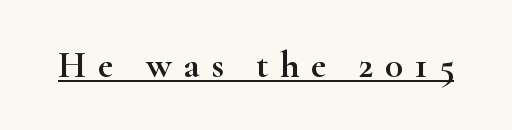
{"serif": "yes", "italic": "no", "width": "wide", "stroke_contrast": "high", "x_height": "small", "monospaced": "no", "underline": "yes", "letter_spacing": "wide", "letter_spacing_em": 0.32, "glyph_px": 37}
